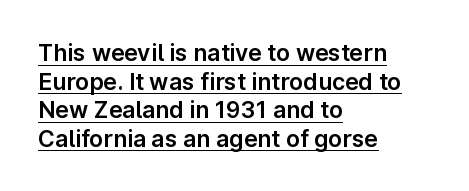
The rendering anchors every line to the left-hand side. Glyph-to-glyph distance matches everyday printed text. The typography opts for an upright posture over an oblique one. Caption: lettering with a line underneath.
